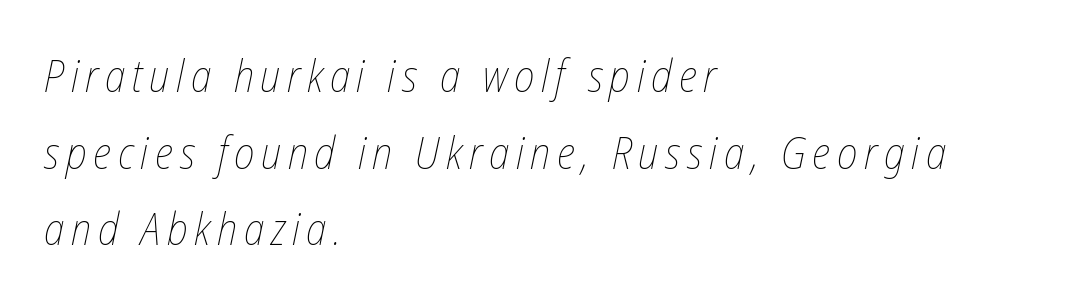
Q: Is the text bold? A: No.
Q: Is the text italic (slanted)? A: Yes, it leans right by about 12 degrees.
Q: Is the text underlined? A: No.
Q: How is the paragraph aligned? A: Left-aligned.
Q: Width (condensed, normal, or wide)? A: Condensed.
Q: Stroke contrast? A: Low.
Q: x-height? A: Medium.
Q: Monospaced? A: No.
